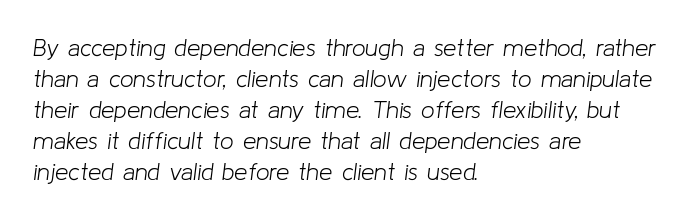
The font sits on the lighter half of the weight spectrum, regular included. Layout note: lines flush left. Regular leading. An italicized treatment has been applied to the whole sample. Glance below the letters and you will spot only blank space.
